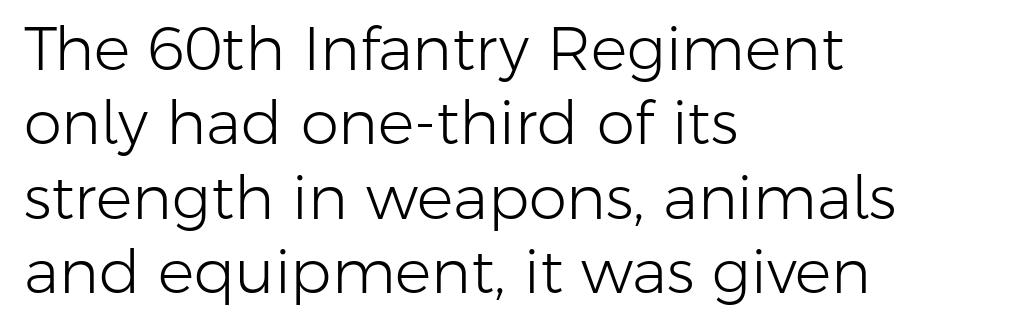
Q: Is the text bold? A: No.
Q: Is the text italic (slanted)? A: No, it is upright.
Q: Is the typeface a serif or a sans-serif typeface? A: Sans-serif.
Q: Is the text underlined? A: No.
Q: How is the paragraph aligned? A: Left-aligned.
Q: Is the spacing between letters normal or unusually wide? A: Normal.
Q: Width (condensed, normal, or wide)? A: Normal.
Q: Stroke contrast? A: Low.
Q: x-height? A: Medium.
Q: Monospaced? A: No.
